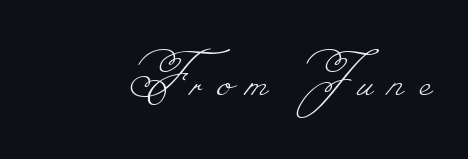
Q: Is the text bold? A: No.
Q: Is the text underlined? A: No.
Q: Is the spacing between letters normal or unusually wide? A: Unusually wide.
Q: Width (condensed, normal, or wide)? A: Normal.
Q: Stroke contrast? A: Low.
Q: Monospaced? A: No.
